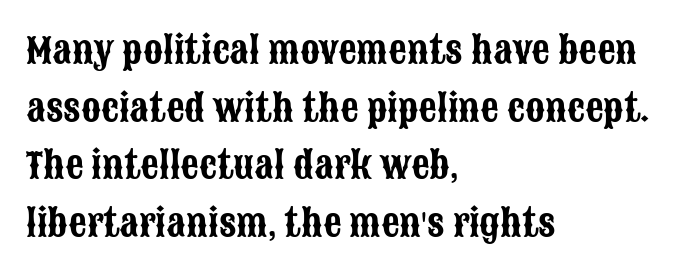
Default kerning and tracking; the words read as compact shapes. Underlining? Definitely not there. Ordinary non-slanted type is in use. The designer went with a sans here, leaving each stem footless. The leading is moderate, giving the passage an even texture. Proportional: the letters do not fall into vertical columns.
